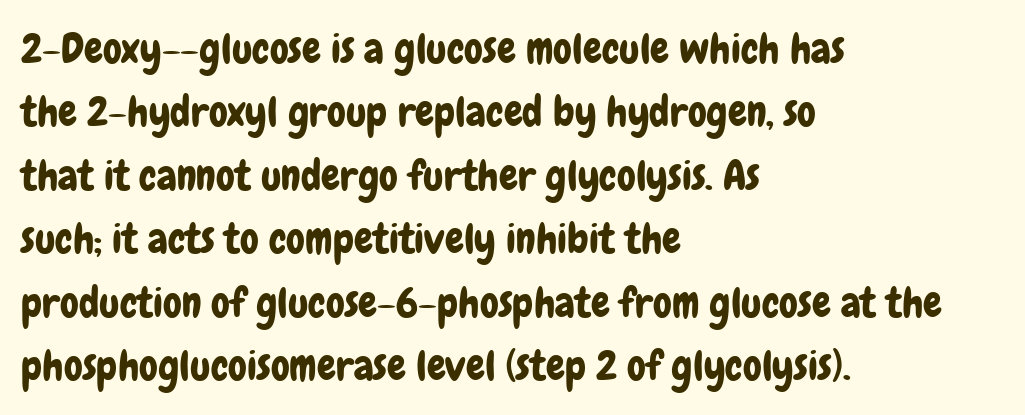
The lines sit at an ordinary, default distance from one another. Left-aligned paragraph, ragged on the right. This sample uses a sans-serif face. Underline: absent. A typesetter would call this zero additional tracking.
